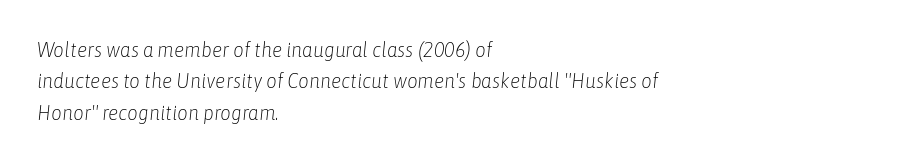
{"italic": "yes", "lean": "right", "slant_degrees": 6, "bold": "no", "underline": "no", "align": "left", "line_spacing": "normal", "line_spacing_ratio": 1.49, "letter_spacing": "normal", "letter_spacing_em": 0.0, "glyph_px": 21}
